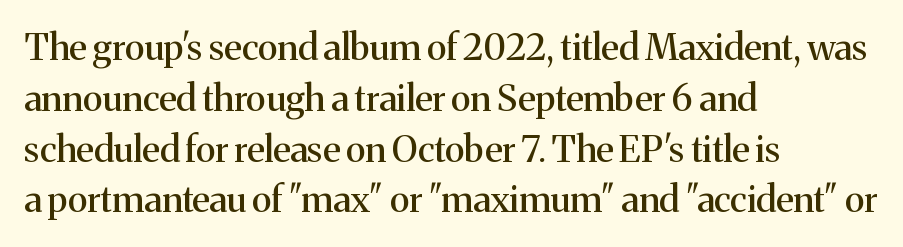
{"serif": "yes", "italic": "no", "width": "normal", "stroke_contrast": "medium", "x_height": "medium", "monospaced": "no", "underline": "no", "align": "left", "line_spacing": "normal", "line_spacing_ratio": 1.41, "letter_spacing": "normal", "letter_spacing_em": 0.0, "glyph_px": 36}
